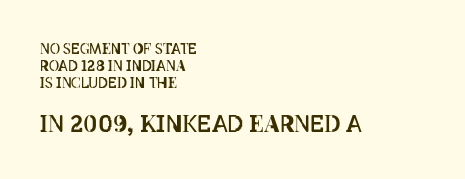
Q: Is the text bold? A: No.
Q: Is the text italic (slanted)? A: No, it is upright.
Q: Is the text underlined? A: No.
Q: How is the paragraph aligned? A: Left-aligned.
Q: Is the spacing between letters normal or unusually wide? A: Normal.
Q: Which block of text is set in a larger size, the first (top) or the second (bottom)? A: The second (bottom) one.
